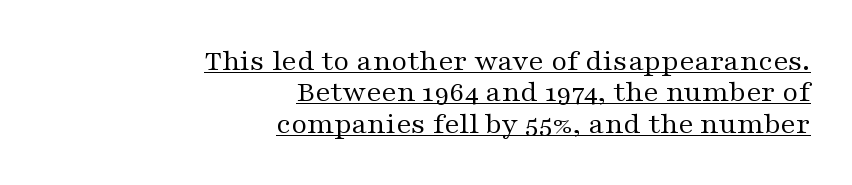
Regarding serifs, this sample has them. Compared with typical body copy, the letter spacing here is the same. Is the block centered? No — it sits flush against the right margin. The passage shown is not bold in any degree. Reading down the column, the eye jumps only a short way to each next line.
